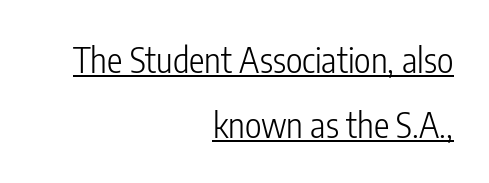
Compared with undecorated copy, this sample adds a rule below the words. The rendering anchors every line to the right-hand side. Typographically, this falls in the sans-serif category. Short note: letters normally spaced.
